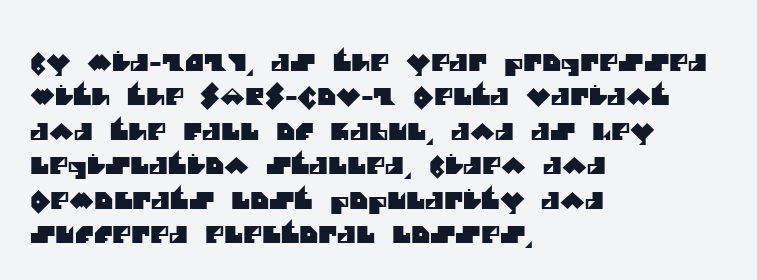
A clean baseline with only descenders dipping below it. Here the glyphs are tracked normally, forming tight word shapes. The typesetter chose a ragged-right arrangement here. Normally led — the rows are evenly, conventionally spaced.
